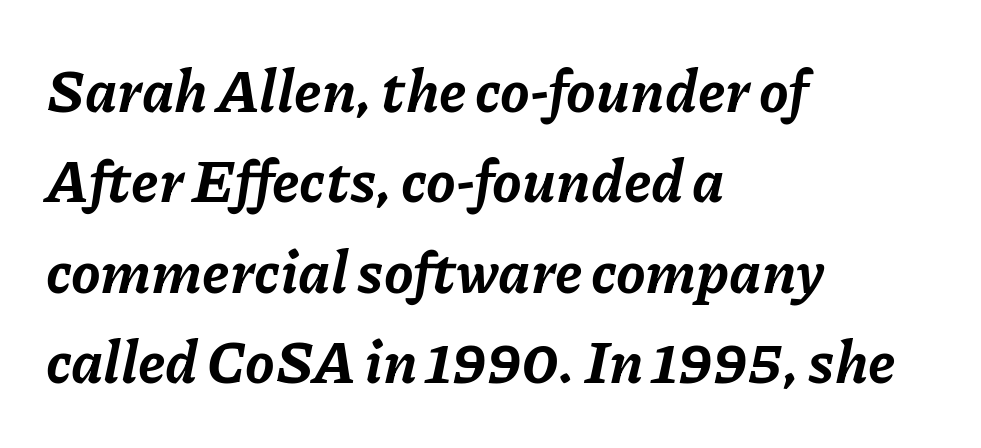
The line-height multiplier appears to be the usual default. Default kerning and tracking; the words read as compact shapes. Each row of text sits above clean, open space. A typesetter would call this proportional, since set widths differ per character. The rag falls on the right side of this text block.
